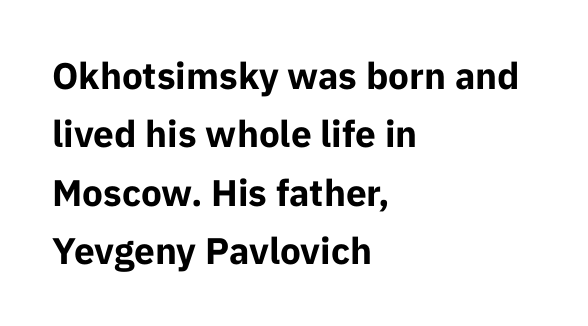
The image shows 37 px bold sans-serif type, upright; set left-aligned, normal line spacing (1.58x), normal letter spacing, not underlined; low stroke contrast and a medium x-height.
